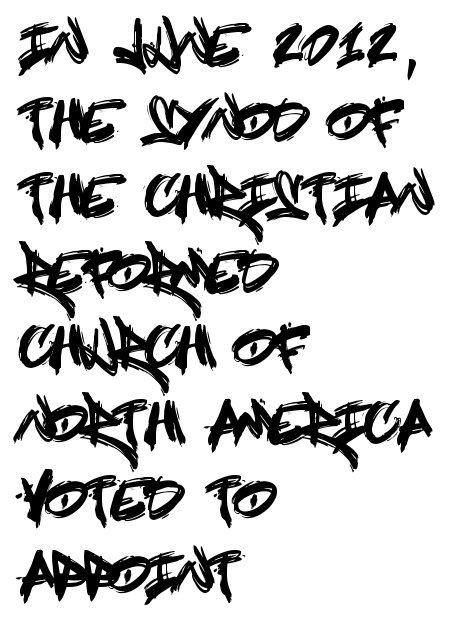
The rendering uses a moderate line-height, typical for paragraphs. A student would call this left alignment; a typographer would say flush left, rag right. Note: no serifs on the glyphs.
